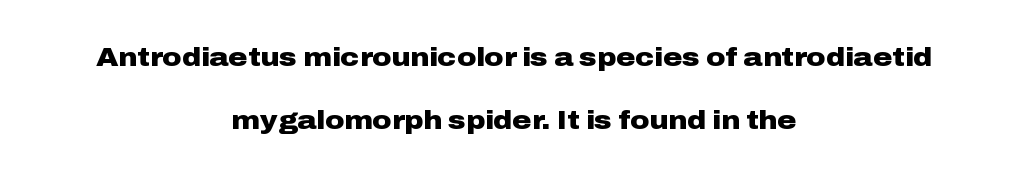
Q: Is the text bold? A: Yes.
Q: Is the text italic (slanted)? A: No, it is upright.
Q: Is the text underlined? A: No.
Q: How is the paragraph aligned? A: Centered.
Q: Is the spacing between letters normal or unusually wide? A: Normal.
Q: Is the spacing between lines tight, normal or loose? A: Loose.
